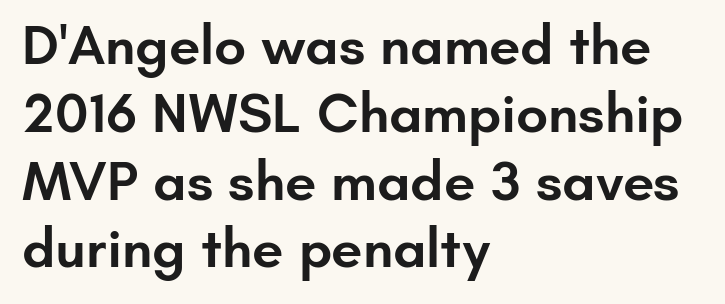
Characters remain perfectly vertical along every line. Underline: absent. Are there feet on the stems? There aren't — it's a sans. The letters advance in unequal steps, a hallmark of proportional type. Every letter is mildly thick-stroked: semibold rather than bold.
